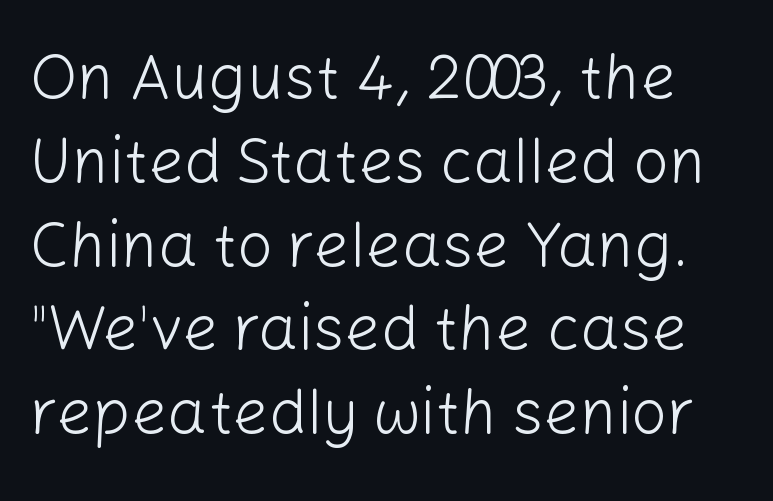
The text was rendered using a sans face with plain stroke endings. Does the lettering tilt? It doesn't — this is upright. Quick note: interline space is typical. Weight class: somewhere from thin through regular. Compared with typical body copy, the letter spacing here is the same.
